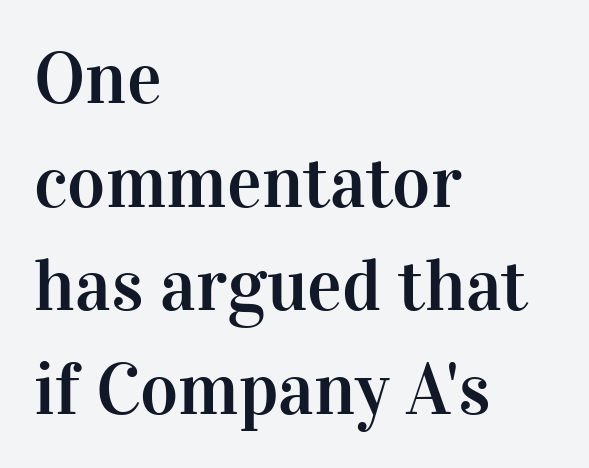
{"serif": "yes", "italic": "no", "width": "normal", "stroke_contrast": "high", "x_height": "medium", "monospaced": "no", "underline": "no", "align": "left", "line_spacing": "normal", "line_spacing_ratio": 1.42, "letter_spacing": "normal", "letter_spacing_em": 0.0, "glyph_px": 73}
